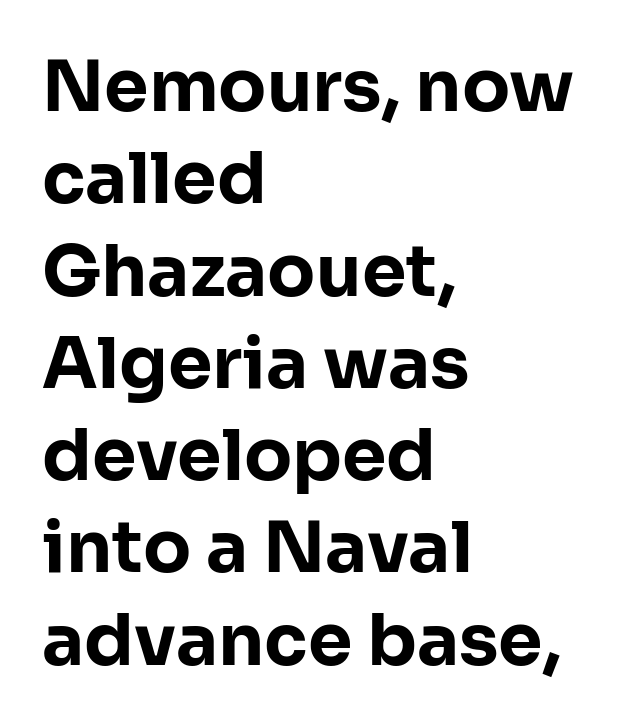
{"serif": "no", "italic": "no", "bold": "yes", "weight": "bold", "width": "normal", "stroke_contrast": "low", "x_height": "medium", "monospaced": "no", "underline": "no", "align": "left", "line_spacing": "normal", "line_spacing_ratio": 1.3, "letter_spacing": "normal", "letter_spacing_em": 0.0, "glyph_px": 71}
